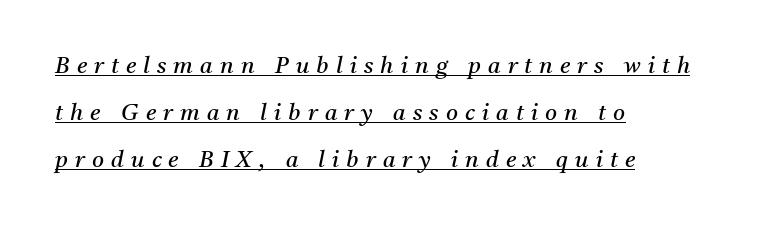
Is this a heavy cut? Hardly; it is regular or lighter. A typesetter would call this leading open, well beyond the default. Short note: letters widely spaced. Yep, that's italic — everything's leaning. In CSS terms this would be text-align: left. Notice how a bar underscores the lettering throughout.
